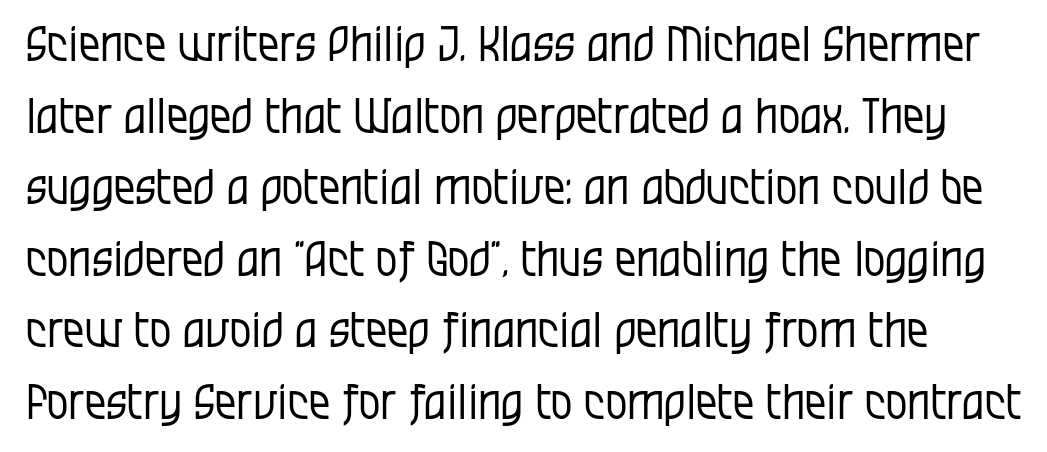
The image shows 48 px regular-weight, condensed sans-serif type, upright; set normal line spacing (1.49x), normal letter spacing, not underlined; low stroke contrast and a large x-height.
